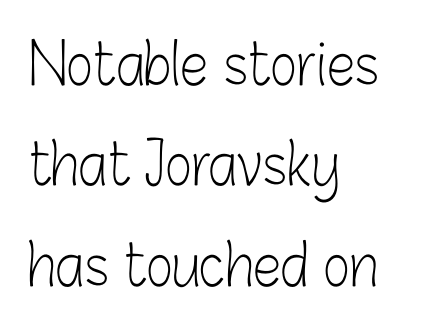
The image shows 57 px light, condensed sans-serif type, upright; set left-aligned, line spacing 1.76x, normal letter spacing, not underlined; low stroke contrast and a medium x-height.
